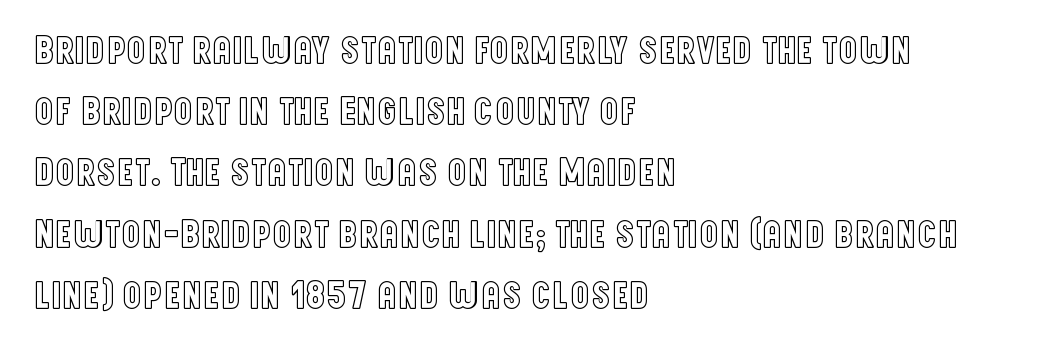
Q: Is the text italic (slanted)? A: No, it is upright.
Q: Is the text underlined? A: No.
Q: How is the paragraph aligned? A: Left-aligned.
Q: Is the spacing between letters normal or unusually wide? A: Normal.
Q: Is the spacing between lines tight, normal or loose? A: Normal.
Q: Width (condensed, normal, or wide)? A: Condensed.
Q: x-height? A: Large.
Q: Monospaced? A: No.
